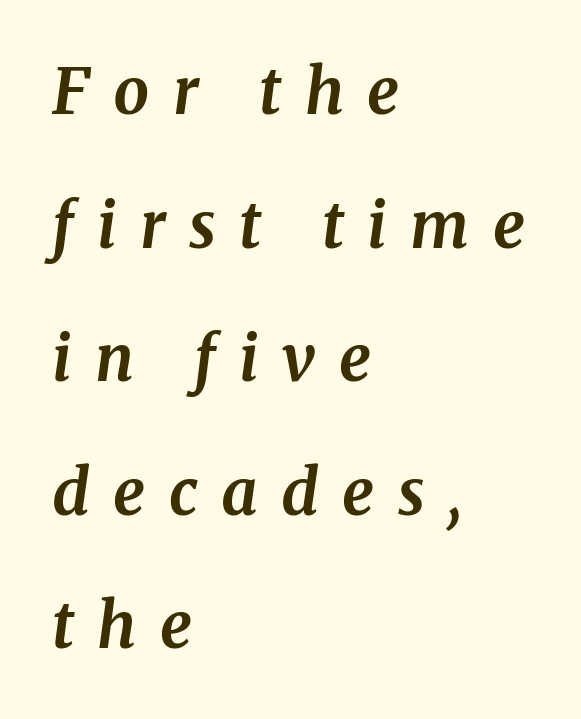
The glyphs have the mass of a bold cut. The paragraph has a hard left edge and a soft right edge. The string is rendered with underlining switched off. The type family on display is of the serif kind. When letters slant like this, we call the style italic. Proportional: the letters do not fall into vertical columns.
